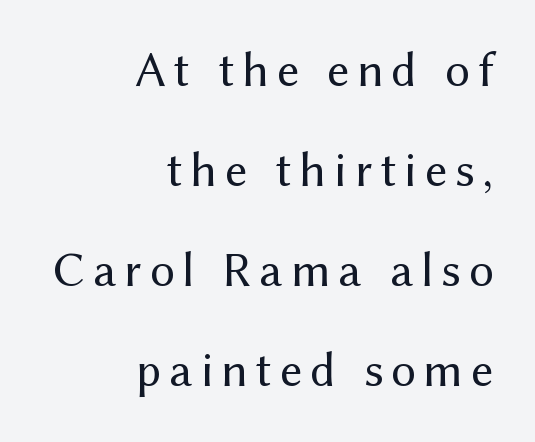
Q: Is the text bold? A: No.
Q: Is the text italic (slanted)? A: No, it is upright.
Q: Is the typeface a serif or a sans-serif typeface? A: Sans-serif.
Q: Is the text underlined? A: No.
Q: How is the paragraph aligned? A: Right-aligned.
Q: Is the spacing between lines tight, normal or loose? A: Loose.
Q: Width (condensed, normal, or wide)? A: Normal.
Q: Stroke contrast? A: Medium.
Q: x-height? A: Medium.
Q: Monospaced? A: No.
